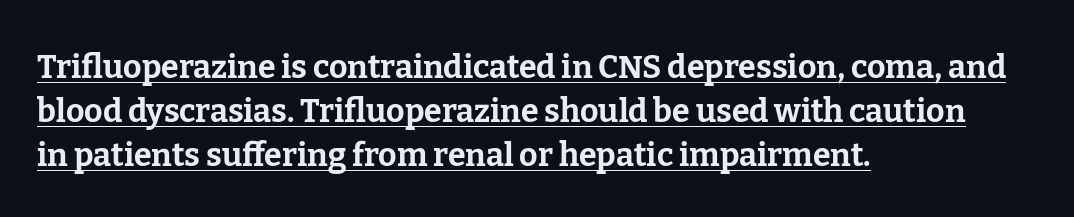
Q: Is the text bold? A: Yes.
Q: Is the text italic (slanted)? A: No, it is upright.
Q: Is the typeface a serif or a sans-serif typeface? A: Serif.
Q: Is the text underlined? A: Yes.
Q: How is the paragraph aligned? A: Left-aligned.
Q: Is the spacing between letters normal or unusually wide? A: Normal.
Q: Is the spacing between lines tight, normal or loose? A: Normal.
Q: Width (condensed, normal, or wide)? A: Normal.
Q: Stroke contrast? A: Low.
Q: x-height? A: Medium.
Q: Monospaced? A: No.
